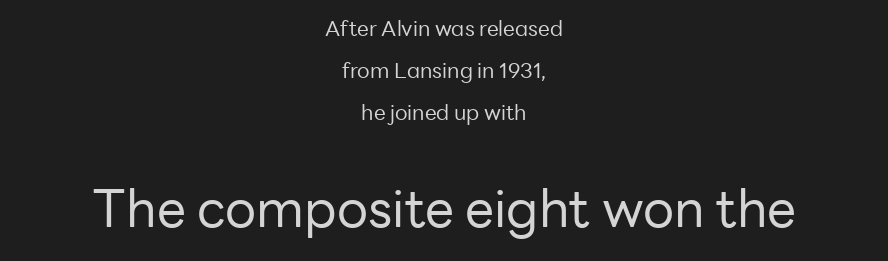
Q: Is the text bold? A: No.
Q: Is the text italic (slanted)? A: No, it is upright.
Q: Is the typeface a serif or a sans-serif typeface? A: Sans-serif.
Q: Is the text underlined? A: No.
Q: How is the paragraph aligned? A: Centered.
Q: Is the spacing between letters normal or unusually wide? A: Normal.
Q: Is the spacing between lines tight, normal or loose? A: Loose.
Q: Which block of text is set in a larger size, the first (top) or the second (bottom)? A: The second (bottom) one.
Q: Width (condensed, normal, or wide)? A: Normal.
Q: Stroke contrast? A: Low.
Q: x-height? A: Medium.
Q: Monospaced? A: No.
